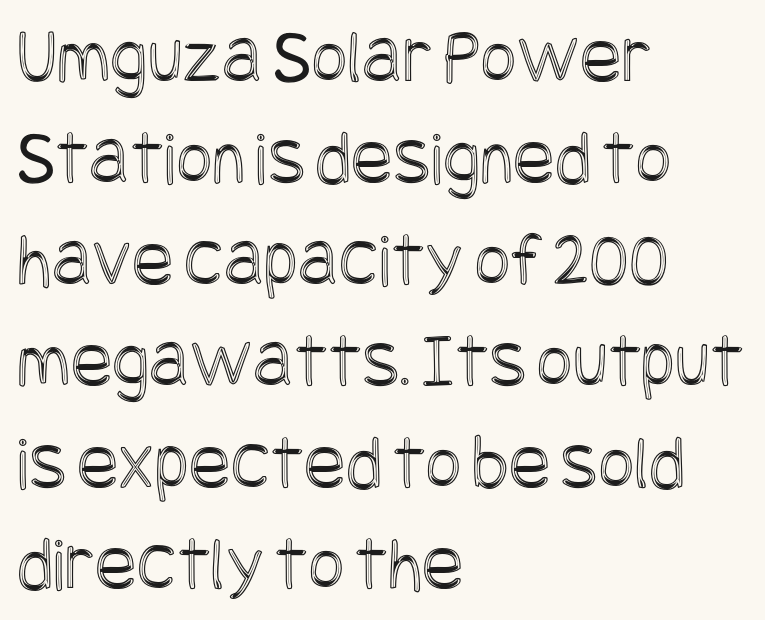
These lines are set flush left with a ragged right edge. Posture: upright roman. A clean baseline with only descenders dipping below it. The block of text has a typical density, with ordinary space between rows. The rendering keeps characters at their native spacing.
